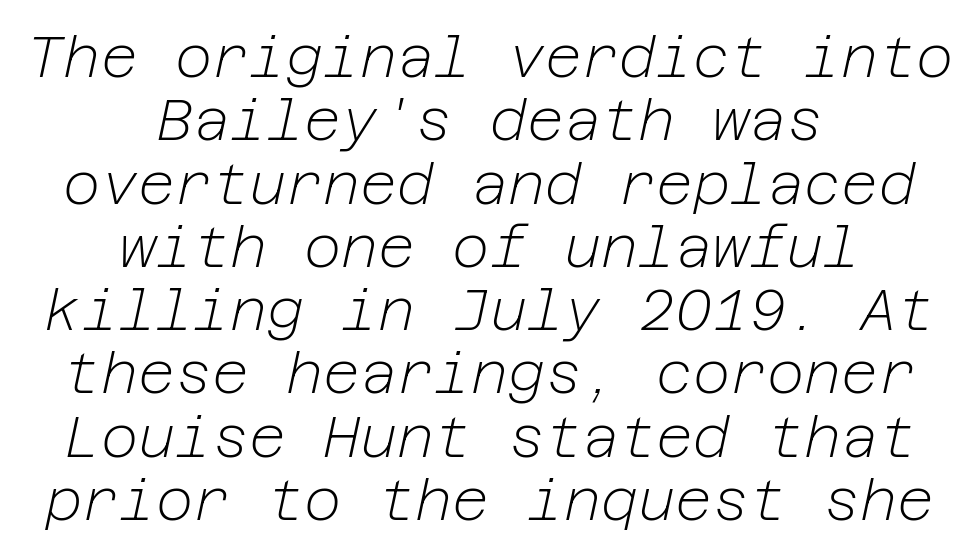
Q: Is the text bold? A: No.
Q: Is the text italic (slanted)? A: Yes, it leans right by about 12 degrees.
Q: Is the text underlined? A: No.
Q: How is the paragraph aligned? A: Centered.
Q: Is the spacing between letters normal or unusually wide? A: Normal.
Q: Is the spacing between lines tight, normal or loose? A: Tight.
Q: Width (condensed, normal, or wide)? A: Normal.
Q: Stroke contrast? A: Low.
Q: x-height? A: Medium.
